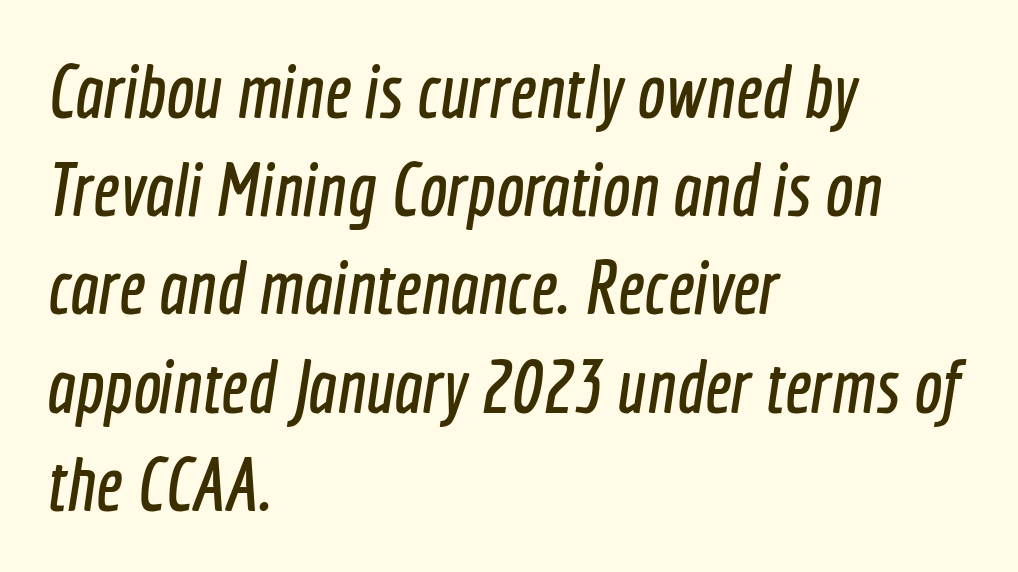
The image shows 75 px condensed sans-serif type; set left-aligned, normal line spacing (1.31x), normal letter spacing, not underlined; a medium x-height.
